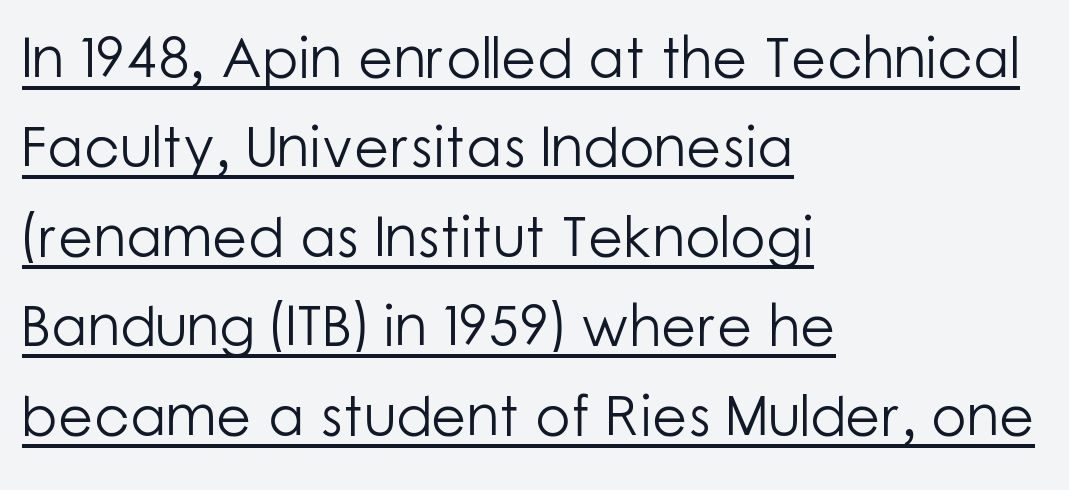
The image shows 57 px light sans-serif type, upright; set left-aligned, normal line spacing (1.57x), normal letter spacing, underlined; low stroke contrast and a medium x-height.
